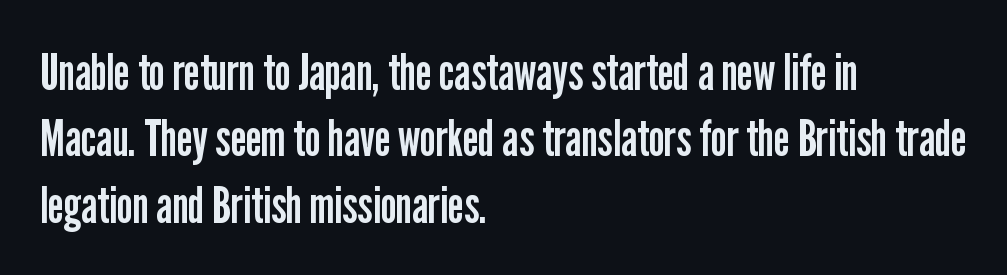
The image shows 51 px regular-weight, condensed sans-serif type, upright; set left-aligned, normal line spacing (1.3x), normal letter spacing, not underlined; low stroke contrast and a medium x-height.
